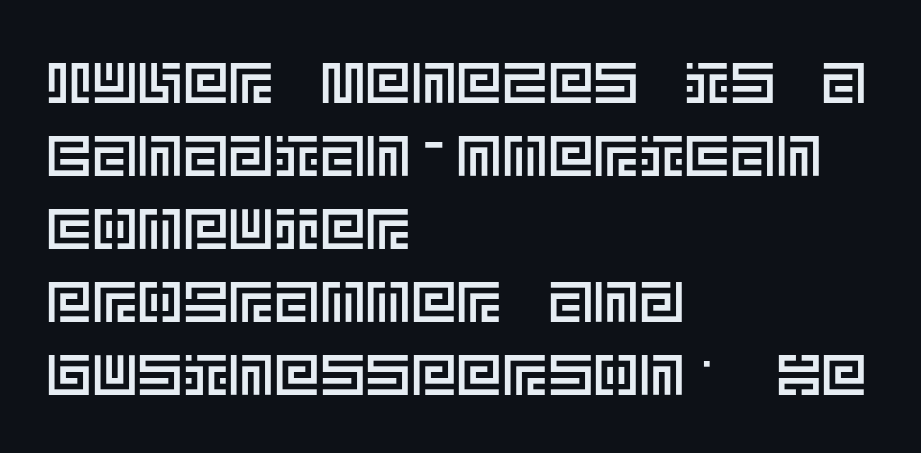
{"italic": "no", "width": "normal", "x_height": "large", "underline": "no", "align": "left", "line_spacing": "normal", "line_spacing_ratio": 1.28, "letter_spacing": "normal", "letter_spacing_em": 0.0, "glyph_px": 57}
